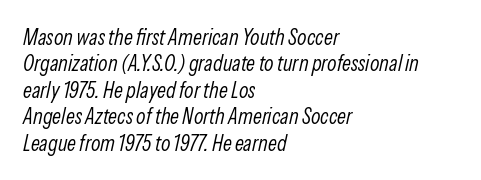
{"italic": "yes", "lean": "right", "slant_degrees": 13, "bold": "no", "underline": "no", "align": "left", "line_spacing_ratio": 1.2, "letter_spacing": "normal", "letter_spacing_em": 0.0, "glyph_px": 22}
